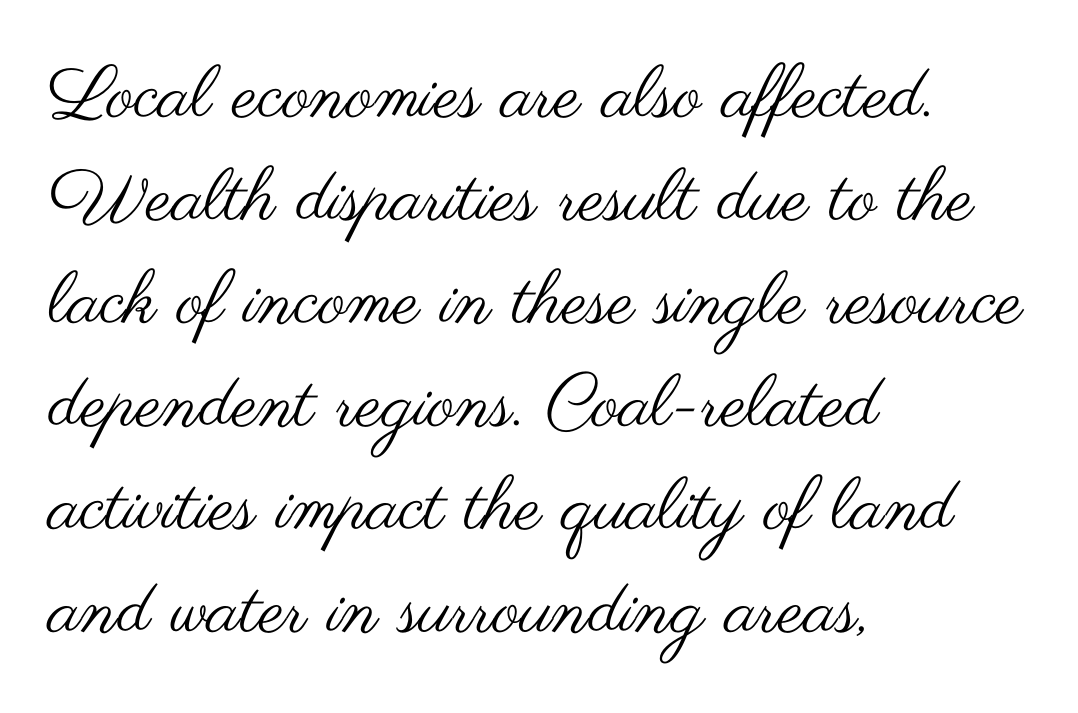
Q: Is the text bold? A: No.
Q: Is the text italic (slanted)? A: Yes.
Q: Is the typeface a serif or a sans-serif typeface? A: Sans-serif.
Q: Is the text underlined? A: No.
Q: How is the paragraph aligned? A: Left-aligned.
Q: Is the spacing between letters normal or unusually wide? A: Normal.
Q: Is the spacing between lines tight, normal or loose? A: Normal.
Q: Width (condensed, normal, or wide)? A: Wide.
Q: Stroke contrast? A: Medium.
Q: x-height? A: Small.
Q: Monospaced? A: No.
